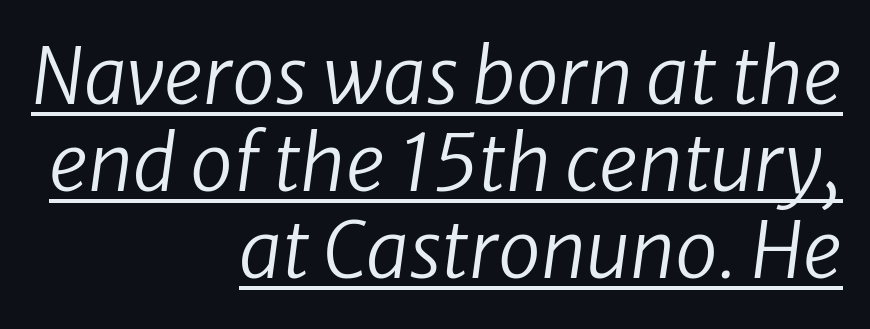
Q: Is the text bold? A: No.
Q: Is the typeface a serif or a sans-serif typeface? A: Sans-serif.
Q: Is the text underlined? A: Yes.
Q: How is the paragraph aligned? A: Right-aligned.
Q: Is the spacing between letters normal or unusually wide? A: Normal.
Q: Is the spacing between lines tight, normal or loose? A: Tight.
Q: Width (condensed, normal, or wide)? A: Normal.
Q: Stroke contrast? A: Low.
Q: x-height? A: Medium.
Q: Monospaced? A: No.
